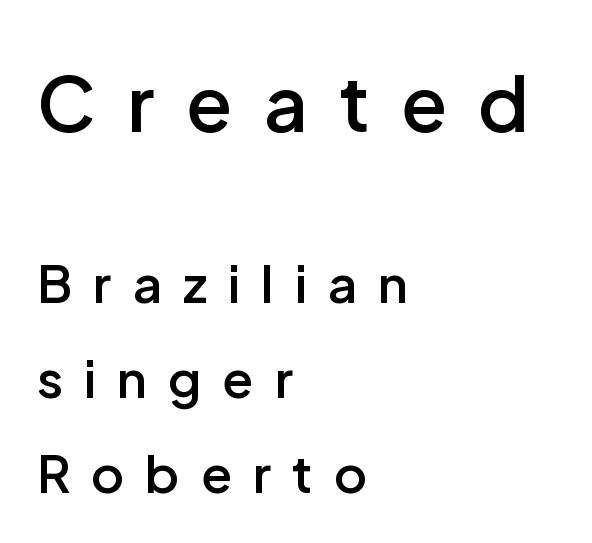
{"serif": "no", "italic": "no", "bold": "semi", "weight": "semibold", "width": "normal", "stroke_contrast": "low", "x_height": "medium", "monospaced": "no", "underline": "no", "align": "left", "line_spacing_ratio": 1.86, "letter_spacing": "wide", "letter_spacing_em": 0.41, "larger_block": "first", "size_ratio": 1.49, "glyph_px": 76}
